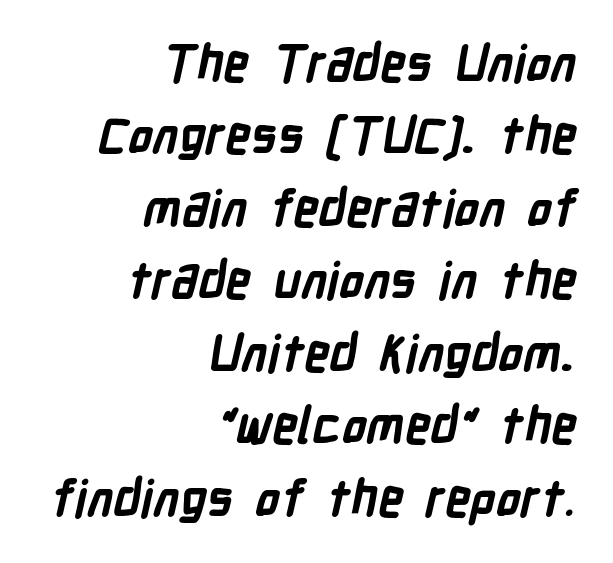
Q: Is the text bold? A: Yes.
Q: Is the typeface a serif or a sans-serif typeface? A: Sans-serif.
Q: Is the text underlined? A: No.
Q: How is the paragraph aligned? A: Right-aligned.
Q: Is the spacing between letters normal or unusually wide? A: Normal.
Q: Is the spacing between lines tight, normal or loose? A: Normal.
Q: Width (condensed, normal, or wide)? A: Condensed.
Q: Stroke contrast? A: Low.
Q: x-height? A: Medium.
Q: Monospaced? A: No.
